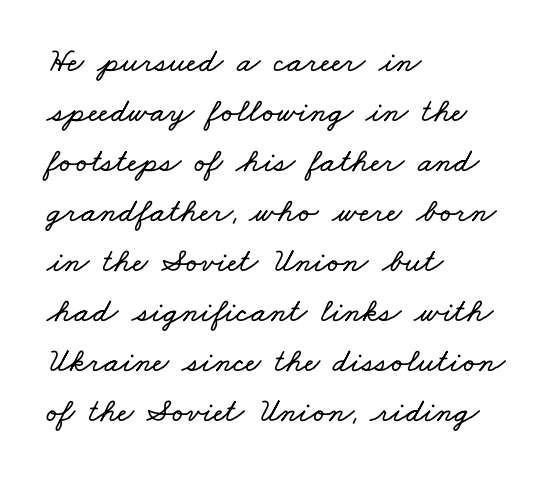
{"width": "wide", "stroke_contrast": "low", "x_height": "small", "monospaced": "no", "underline": "no", "align": "left", "line_spacing": "normal", "line_spacing_ratio": 1.47, "letter_spacing": "normal", "letter_spacing_em": 0.0, "glyph_px": 34}
